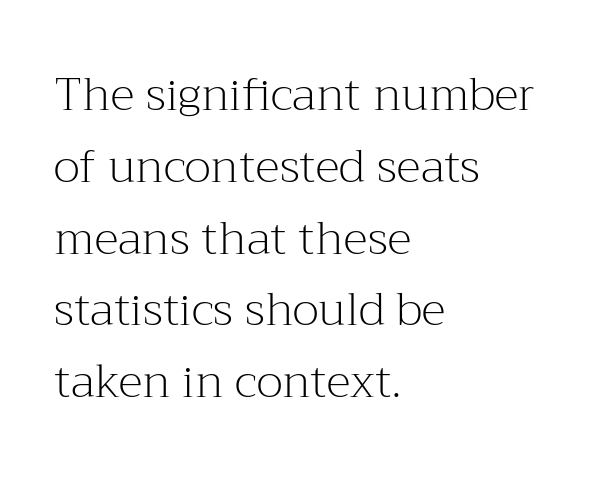
Vertical strokes here are truly vertical. The passage shown is typeset with a serif family. Clear beneath every line of the passage. Words appear dense and cohesive because spacing is normal. Which margin do the lines hug? The left one — the right edge is uneven. The characters are drawn with everyday or finer stroke widths.
